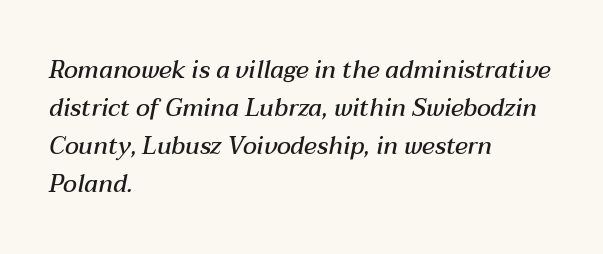
Successive baselines arrive at the customary interval. The paragraph shown leans on its left margin. On the weight axis this lands at semibold, roughly 600. Nobody touched the tracking dial on this one. Nobody drew a line under any word here. The font's italic variant was chosen for this text.
